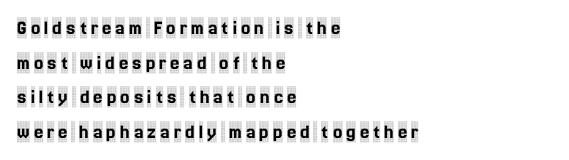
The image shows 21 px text type, upright; set left-aligned, normal line spacing (1.65x), not underlined.
